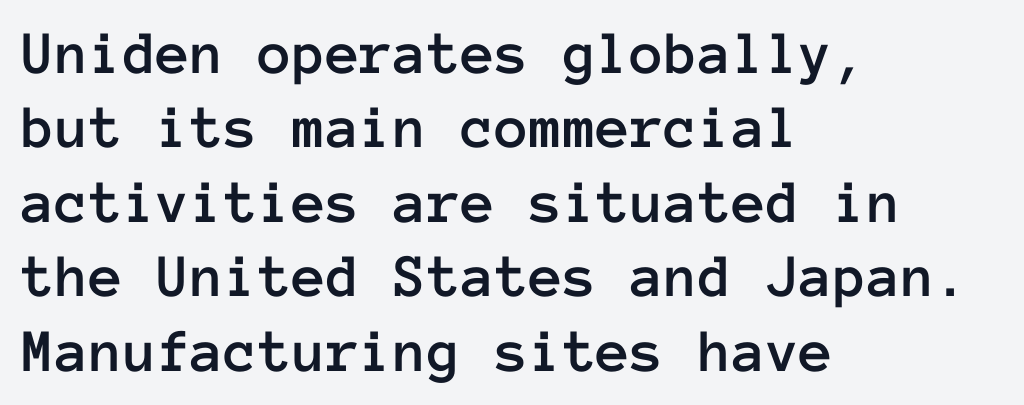
The image shows 62 px text type, upright, monospaced; set left-aligned, line spacing 1.2x, normal letter spacing, not underlined; low stroke contrast and a medium x-height.
